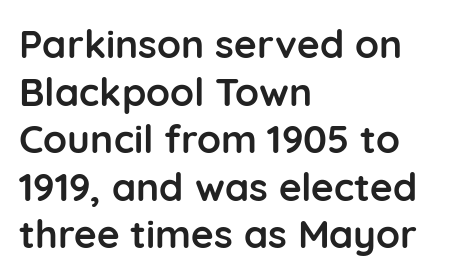
It's the straight-up-and-down kind of type. In terms of letterform style, serifs are entirely absent. You could call the tracking neutral — neither tight nor loose. You'd pick this weight for a headline — it's a proper bold. Casual observation: everything's shoved over to the left. Is this a fixed-width face? No — the glyphs have proportional, varying widths.
